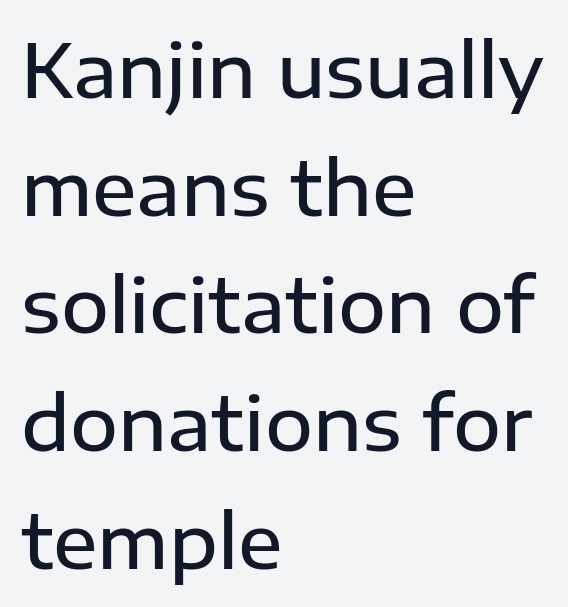
The image shows 74 px semibold sans-serif type, upright; set left-aligned, normal line spacing (1.59x), normal letter spacing, not underlined; low stroke contrast and a medium x-height.
